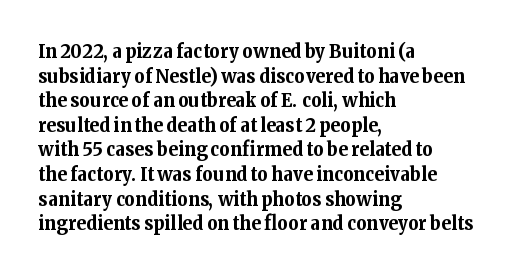
The image shows 20 px bold type, upright; set left-aligned, line spacing 1.23x, normal letter spacing, not underlined.
